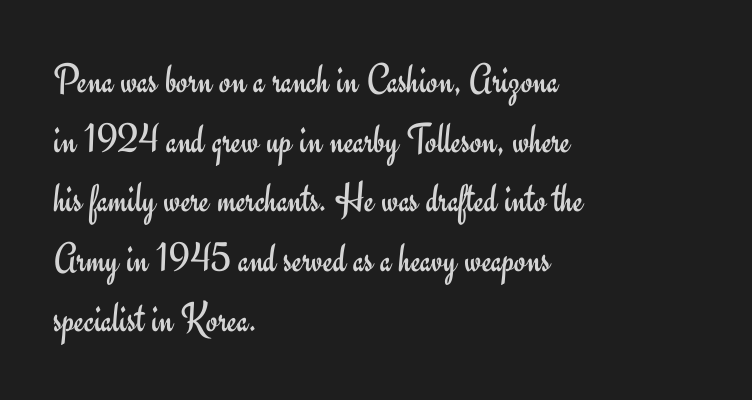
{"serif": "no", "bold": "no", "weight": "regular", "width": "normal", "stroke_contrast": "low", "x_height": "small", "monospaced": "no", "underline": "no", "align": "left", "line_spacing": "normal", "line_spacing_ratio": 1.42, "letter_spacing": "normal", "letter_spacing_em": 0.0, "glyph_px": 42}
